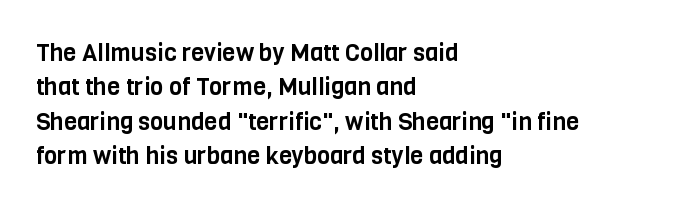
The image shows 24 px text type, upright; set left-aligned, normal line spacing (1.43x), normal letter spacing, not underlined.
